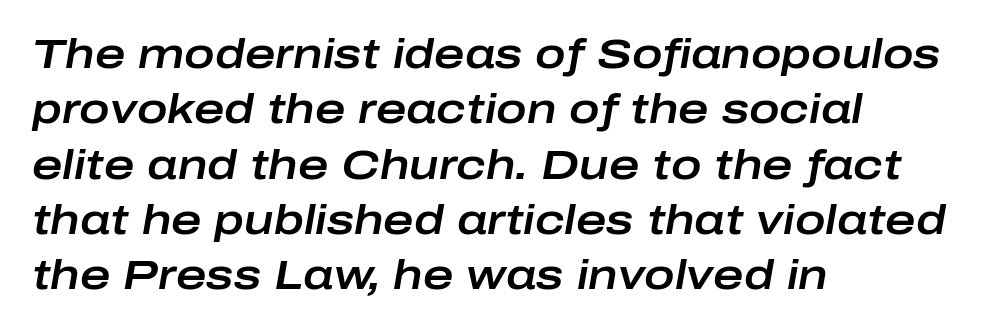
This sample has the flowing, uneven cadence of proportional lettering. The zone under the glyphs is completely vacant. Tracking here is standard; glyphs follow each other at the usual distance. Posture: slanted. Layout note: lines flush left.
